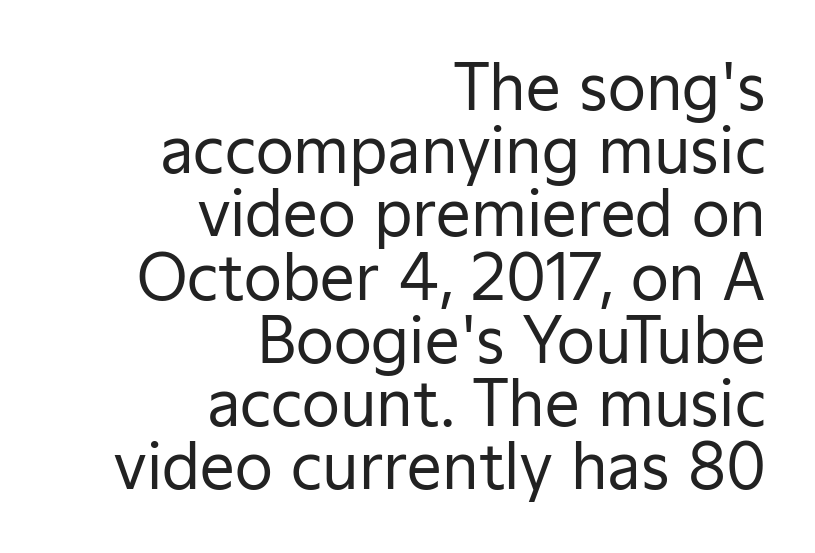
The image shows 62 px regular-weight sans-serif type, upright; set right-aligned, tight line spacing (1.02x), normal letter spacing, not underlined; low stroke contrast and a medium x-height.
